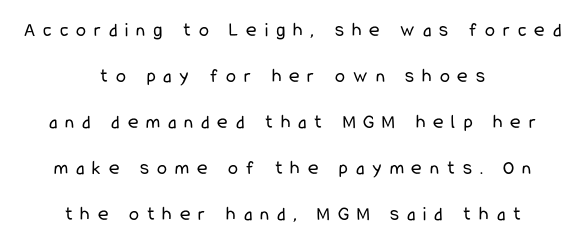
No letter is thick-stroked: the sample isn't bold. One-word summary of the alignment: center. Loose tracking; the words dissolve into strings of separated letters. This rendering features lettering with no underline. Is there much room between lines? Yes — plenty of vertical air separates them.
